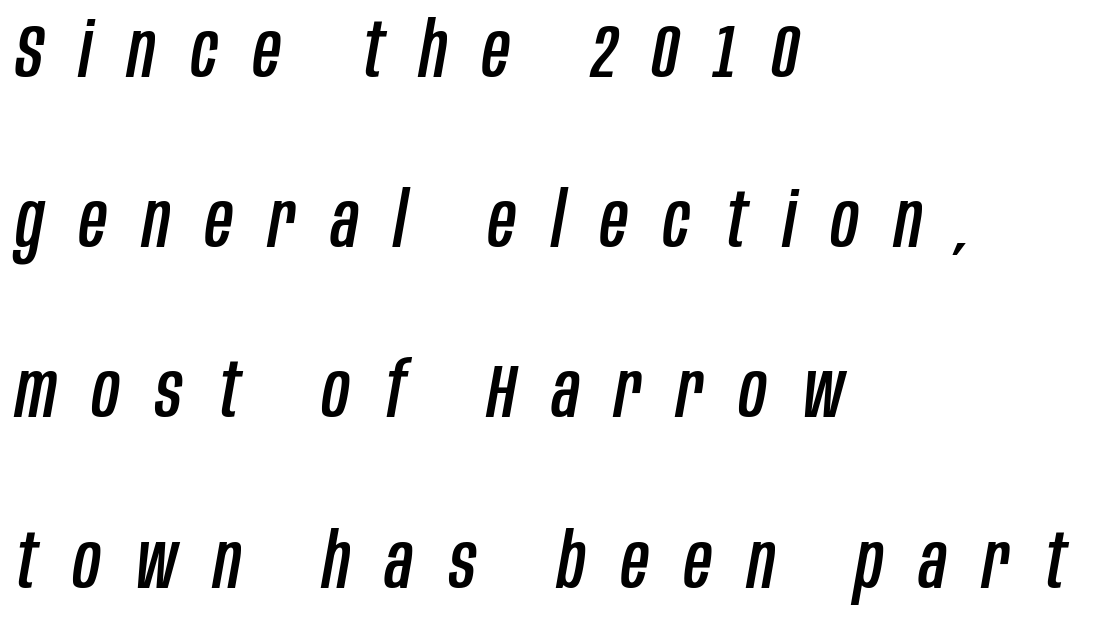
Q: Is the text italic (slanted)? A: Yes, it leans right by about 10 degrees.
Q: Is the text underlined? A: No.
Q: How is the paragraph aligned? A: Left-aligned.
Q: Is the spacing between letters normal or unusually wide? A: Unusually wide.
Q: Is the spacing between lines tight, normal or loose? A: Loose.
Q: Width (condensed, normal, or wide)? A: Condensed.
Q: Stroke contrast? A: Low.
Q: x-height? A: Large.
Q: Monospaced? A: No.
